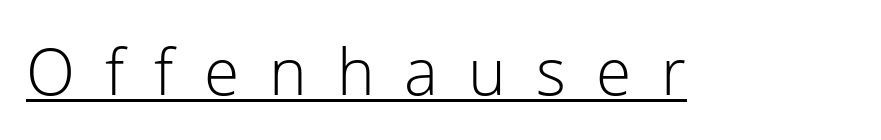
What kind of face is this? One without serifs — a sans. The axis of the letterforms is exactly vertical. Like a heading marked for emphasis, these lines bear an underscore. Each letter keeps its own natural width here, so spacing adapts to shape. Is this a heavy cut? Hardly; it is regular or lighter.
